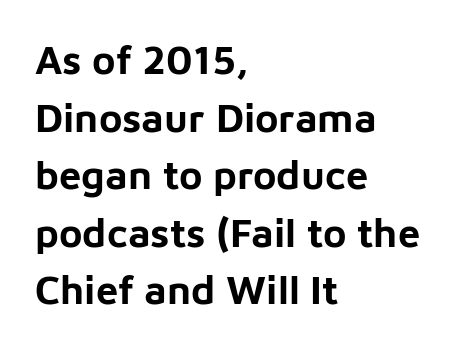
The image shows 40 px bold sans-serif type, upright; set left-aligned, normal line spacing (1.44x), normal letter spacing, not underlined; low stroke contrast and a medium x-height.
